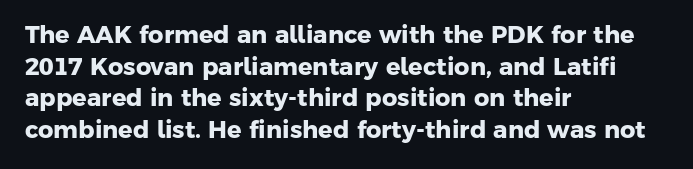
{"bold": "yes", "underline": "no", "align": "left", "line_spacing": "normal", "line_spacing_ratio": 1.32, "letter_spacing": "normal", "letter_spacing_em": 0.0, "glyph_px": 24}
